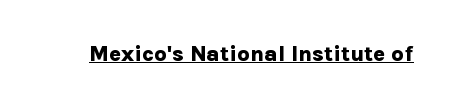
The face used here is rendered with its standard letterfit. These lines were composed using upright roman letters. Strokes here are thick enough to call this a true bold. Is there an underline? Yes — a line sits under the letters.
